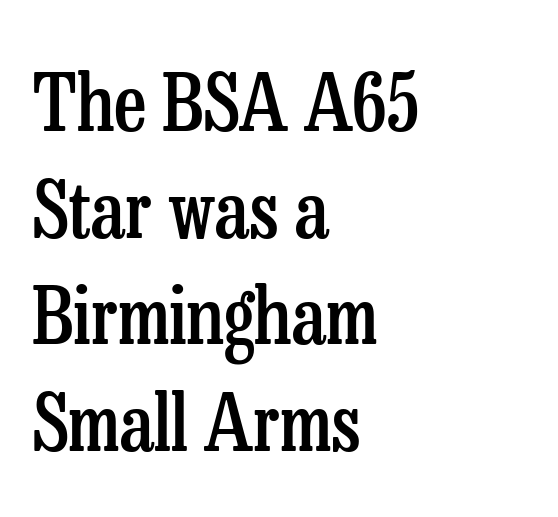
Q: Is the text bold? A: Semi-bold.
Q: Is the text italic (slanted)? A: No, it is upright.
Q: Is the typeface a serif or a sans-serif typeface? A: Serif.
Q: Is the text underlined? A: No.
Q: How is the paragraph aligned? A: Left-aligned.
Q: Is the spacing between letters normal or unusually wide? A: Normal.
Q: Is the spacing between lines tight, normal or loose? A: Normal.
Q: Width (condensed, normal, or wide)? A: Condensed.
Q: Stroke contrast? A: Low.
Q: x-height? A: Medium.
Q: Monospaced? A: No.
